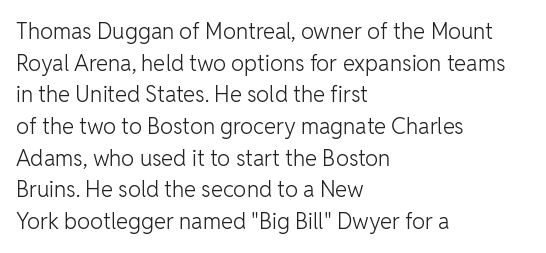
Ordinary non-slanted type is in use. Whoever set this chose a conventional vertical rhythm. Nothing unusual about the tracking: characters are spaced as the font intends. Every row of glyphs begins at an identical x-position on the left.
